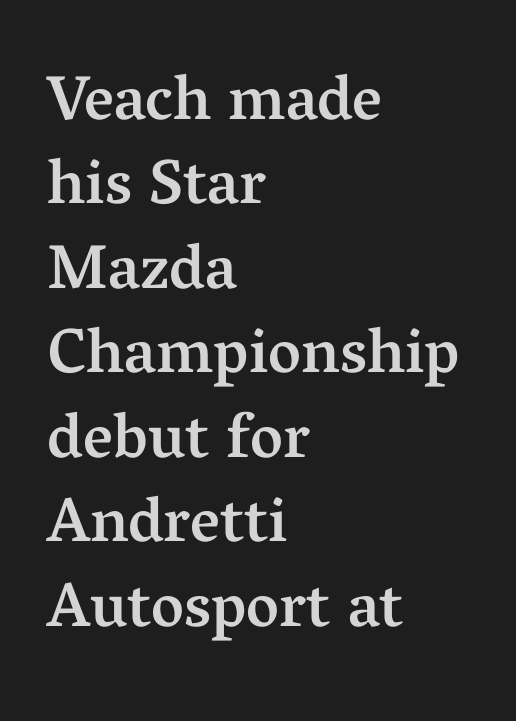
The image shows 63 px semibold serif type, upright; set left-aligned, normal line spacing (1.34x), normal letter spacing, not underlined; medium stroke contrast and a medium x-height.
